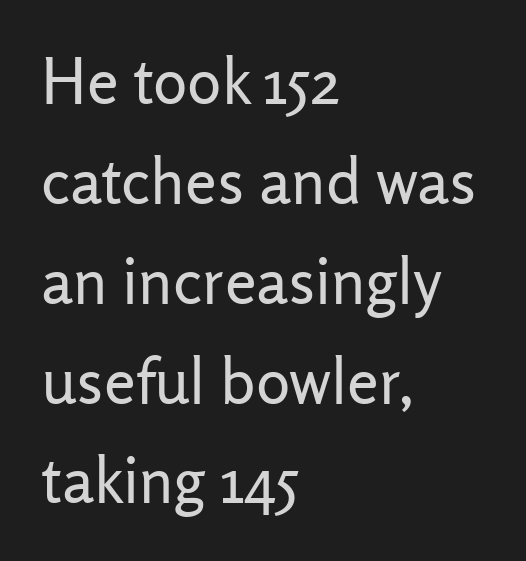
The text was rendered using a sans face with plain stroke endings. No letter is thick-stroked: the sample isn't bold. The rendering uses natural spacing where letterforms have individual widths. The rendering uses a moderate line-height, typical for paragraphs. Notice how the stems are strictly vertical — no italics here. Check under the words: just untouched page.
